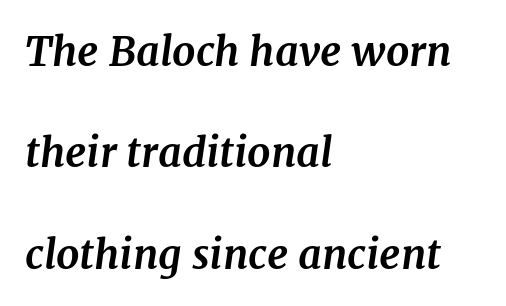
The image shows 41 px bold serif type, italic (leaning right); set left-aligned, loose line spacing (2.47x), normal letter spacing, not underlined; medium stroke contrast and a medium x-height.
